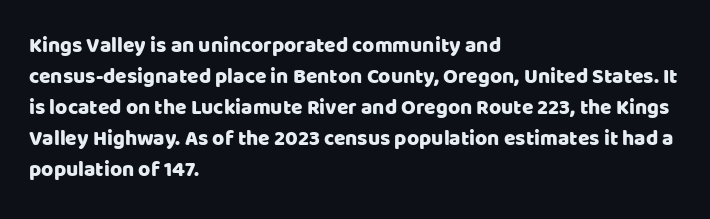
Q: Is the text italic (slanted)? A: No, it is upright.
Q: Is the text underlined? A: No.
Q: How is the paragraph aligned? A: Left-aligned.
Q: Is the spacing between letters normal or unusually wide? A: Normal.
Q: Is the spacing between lines tight, normal or loose? A: Normal.
